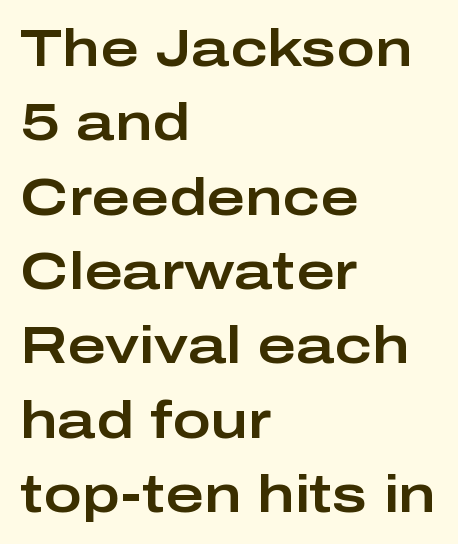
Examine the stroke ends and you'll find no serifs. Is there any slant? The stems are plumb. The rendering anchors every line to the left-hand side. Compared with typical paragraphs, the rows here are spaced about the same. Lines of text with bare space underneath.
